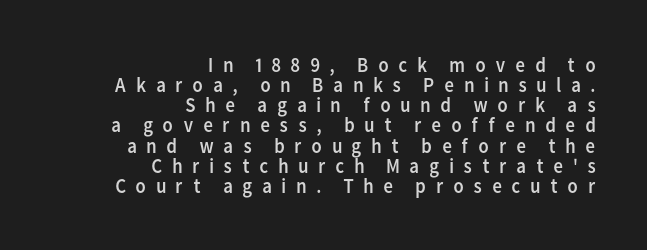
{"italic": "no", "bold": "no", "underline": "no", "align": "right", "line_spacing": "tight", "line_spacing_ratio": 0.96, "letter_spacing": "wide", "letter_spacing_em": 0.43, "glyph_px": 21}
